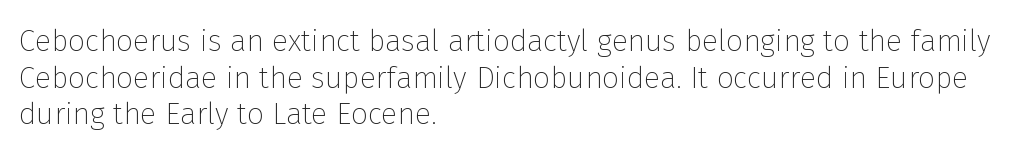
Looks like regular typesetting: each glyph gets only the width it needs. If you drew a line through each stem, it would be perfectly vertical. Honestly, there is no underline to notice here at all. Compared with typical body copy, the letter spacing here is the same. Classification — sans serif.
